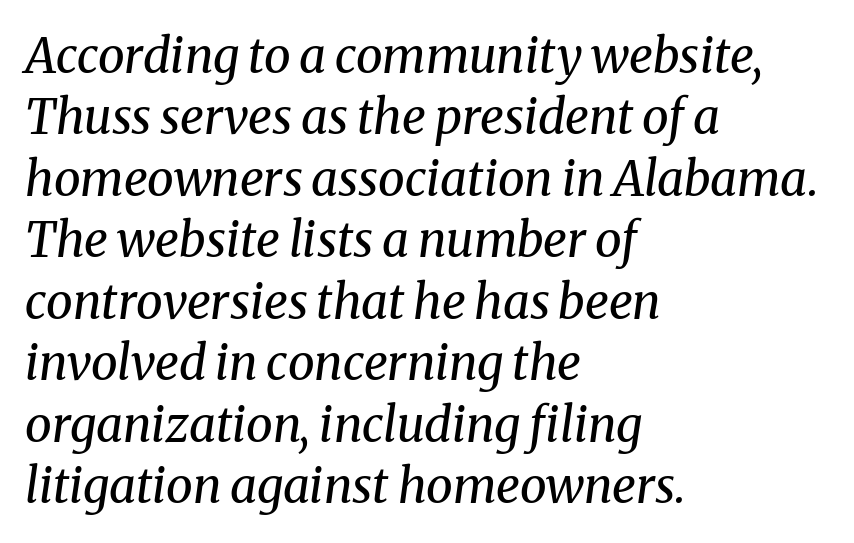
The image shows 48 px regular-weight serif type, italic (leaning right); set left-aligned, normal line spacing (1.28x), normal letter spacing, not underlined; medium stroke contrast and a medium x-height.
